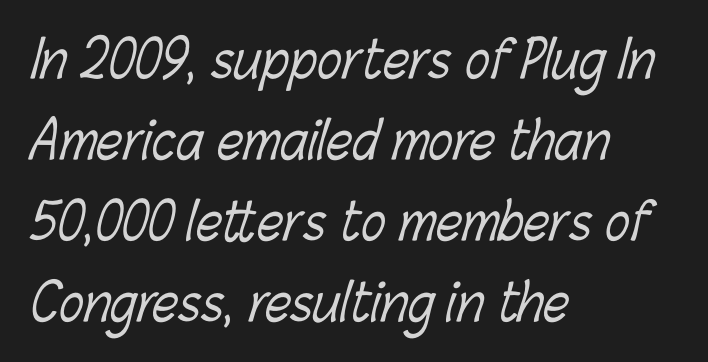
Short note: letters normally spaced. A typesetter would call this proportional, since set widths differ per character. Line beginnings align vertically; line endings do not. Baseline-to-baseline distance is the conventional proportion of letter height. The typesetting does not lean heavy: it is not bold.
